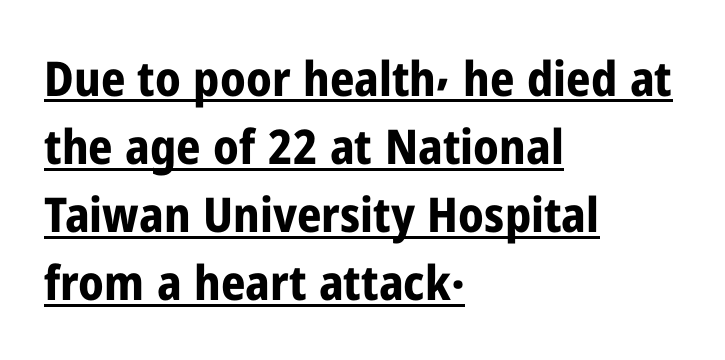
{"serif": "no", "italic": "no", "bold": "yes", "weight": "bold", "width": "condensed", "stroke_contrast": "low", "x_height": "medium", "monospaced": "no", "underline": "yes", "align": "left", "line_spacing": "normal", "line_spacing_ratio": 1.42, "letter_spacing": "normal", "letter_spacing_em": 0.0, "glyph_px": 48}
